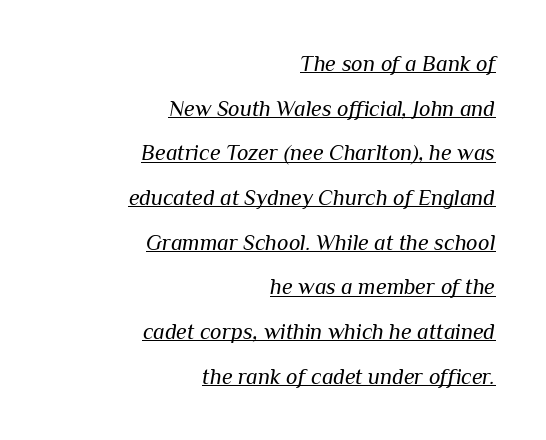
{"italic": "yes", "lean": "right", "slant_degrees": 10, "bold": "no", "underline": "yes", "align": "right", "line_spacing": "loose", "line_spacing_ratio": 2.03, "letter_spacing": "normal", "letter_spacing_em": 0.0, "glyph_px": 22}
